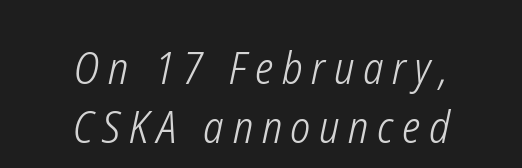
Q: Is the text bold? A: No.
Q: Is the text italic (slanted)? A: Yes, it leans right by about 12 degrees.
Q: Is the text underlined? A: No.
Q: How is the paragraph aligned? A: Centered.
Q: Is the spacing between letters normal or unusually wide? A: Unusually wide.
Q: Is the spacing between lines tight, normal or loose? A: Normal.
Q: Width (condensed, normal, or wide)? A: Condensed.
Q: Stroke contrast? A: Low.
Q: x-height? A: Medium.
Q: Monospaced? A: No.
